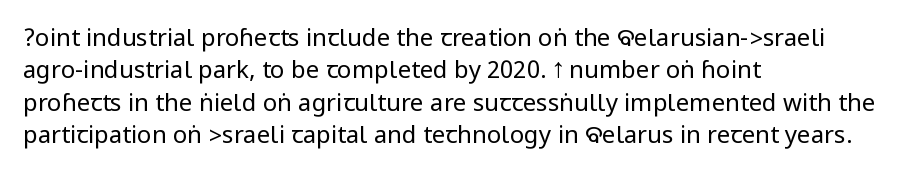
{"italic": "no", "bold": "no", "underline": "no", "align": "left", "line_spacing": "normal", "line_spacing_ratio": 1.35, "letter_spacing": "normal", "letter_spacing_em": 0.0, "glyph_px": 24}
